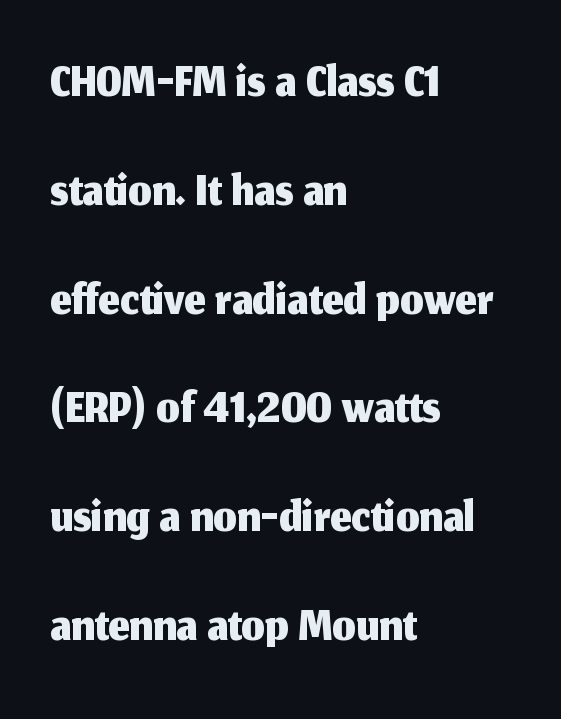
The image shows 74 px sans-serif type, upright; set left-aligned, normal line spacing (1.47x), normal letter spacing, not underlined; medium stroke contrast and a medium x-height.
